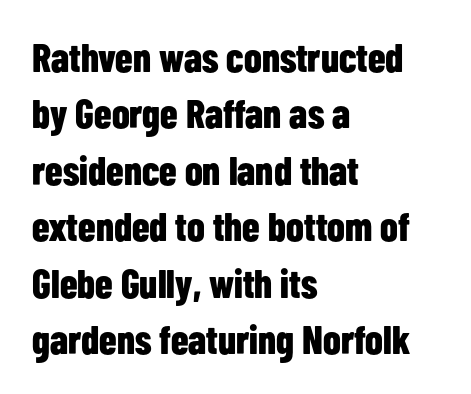
Q: Is the text bold? A: Yes.
Q: Is the text italic (slanted)? A: No, it is upright.
Q: Is the typeface a serif or a sans-serif typeface? A: Sans-serif.
Q: Is the text underlined? A: No.
Q: How is the paragraph aligned? A: Left-aligned.
Q: Is the spacing between letters normal or unusually wide? A: Normal.
Q: Is the spacing between lines tight, normal or loose? A: Normal.
Q: Width (condensed, normal, or wide)? A: Condensed.
Q: Stroke contrast? A: Low.
Q: x-height? A: Medium.
Q: Monospaced? A: No.
